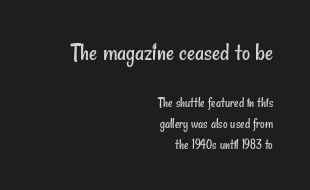
{"bold": "no", "underline": "no", "align": "right", "line_spacing": "normal", "line_spacing_ratio": 1.49, "letter_spacing": "normal", "letter_spacing_em": 0.0, "larger_block": "first", "size_ratio": 1.79, "glyph_px": 25}
